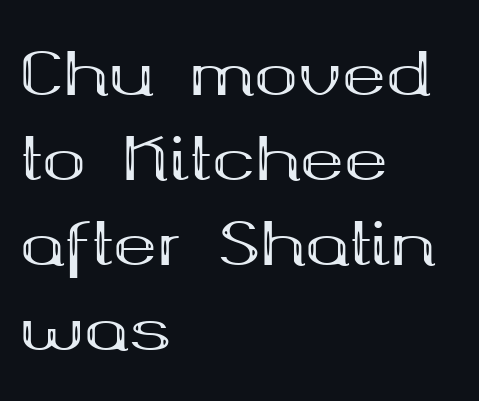
Here the designer chose a conventional face with non-uniform glyph widths. The lines in this sample share a left origin and differ only in where they stop. Characters remain perfectly vertical along every line. Compared with typical paragraphs, the rows here are spaced about the same. In terms of weight, the rendering is a true, heavy bold. Nobody touched the tracking dial on this one.
